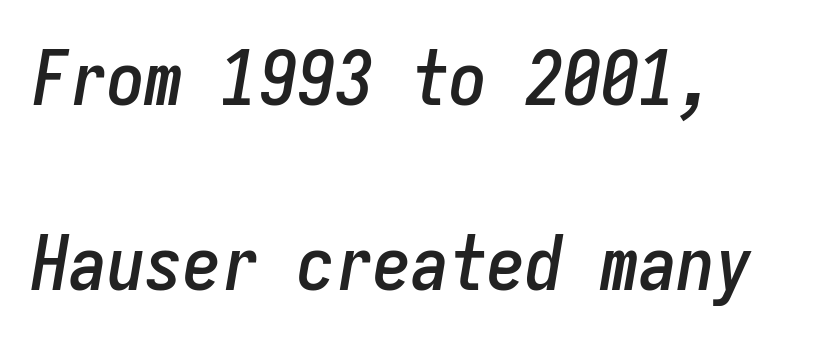
Tracking here is standard; glyphs follow each other at the usual distance. The space beneath each line is pristine and unruled. The block of text is sparse from top to bottom, with ample space between rows. Observe the lean: these are italic letterforms.
